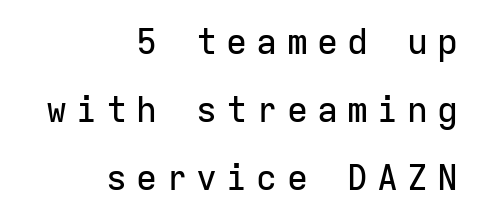
The image shows 35 px sans-serif type, upright, monospaced; set right-aligned, loose line spacing (1.95x), unusually wide letter spacing (+0.26 em), not underlined; low stroke contrast and a medium x-height.
